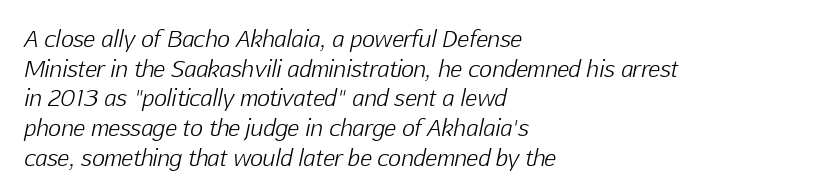
Q: Is the text bold? A: No.
Q: Is the text italic (slanted)? A: Yes, it leans right by about 12 degrees.
Q: Is the text underlined? A: No.
Q: How is the paragraph aligned? A: Left-aligned.
Q: Is the spacing between letters normal or unusually wide? A: Normal.
Q: Is the spacing between lines tight, normal or loose? A: Normal.
